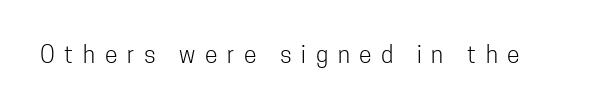
No word sits above an underline. No letter is thick-stroked: the sample isn't bold. The rendering inserts visible extra space after every character. A typesetter would mark this as roman, not italic.
